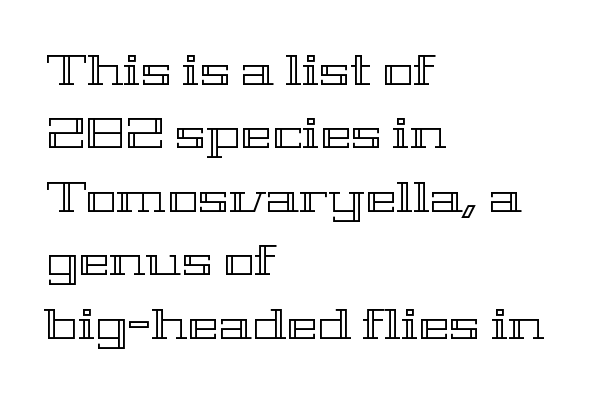
{"italic": "no", "width": "wide", "x_height": "medium", "monospaced": "no", "underline": "no", "align": "left", "line_spacing": "normal", "line_spacing_ratio": 1.51, "letter_spacing": "normal", "letter_spacing_em": 0.0, "glyph_px": 42}
